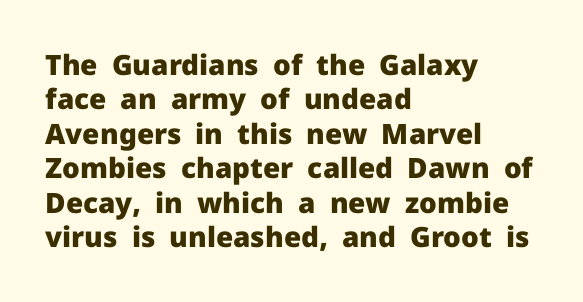
Anything drawn beneath the words? Only blank space. Words appear dense and cohesive because spacing is normal. Regarding serifs, this sample does without them. Line starts are locked; line ends wander.
